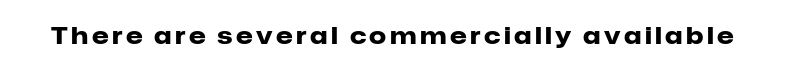
The image shows 24 px bold type, upright; set not underlined.
